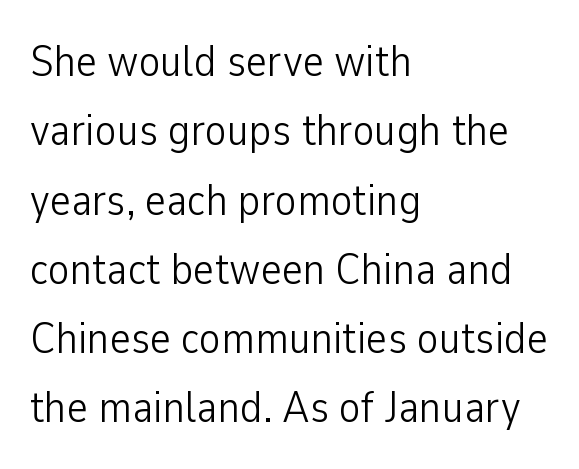
{"serif": "no", "italic": "no", "bold": "no", "weight": "light", "width": "condensed", "stroke_contrast": "low", "x_height": "medium", "monospaced": "no", "underline": "no", "align": "left", "line_spacing": "normal", "line_spacing_ratio": 1.54, "letter_spacing": "normal", "letter_spacing_em": 0.0, "glyph_px": 45}
